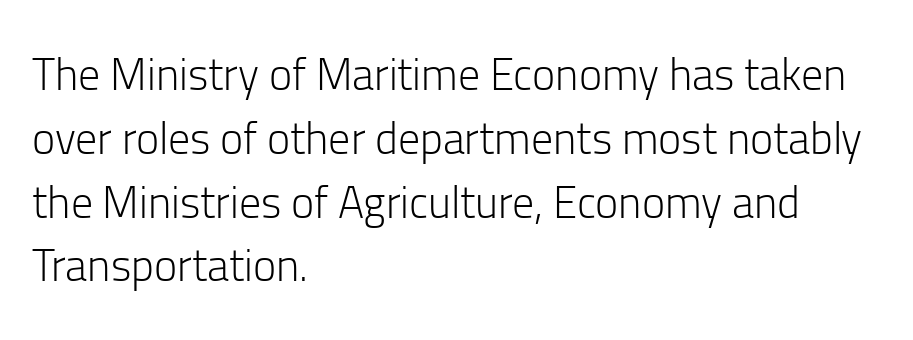
{"serif": "no", "italic": "no", "bold": "no", "weight": "light", "width": "normal", "stroke_contrast": "low", "x_height": "medium", "monospaced": "no", "underline": "no", "align": "left", "line_spacing": "normal", "line_spacing_ratio": 1.45, "letter_spacing": "normal", "letter_spacing_em": 0.0, "glyph_px": 44}
